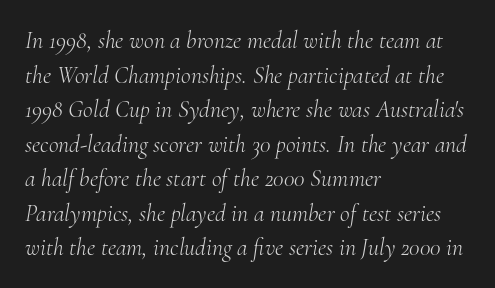
Q: Is the text bold? A: No.
Q: Is the text italic (slanted)? A: Yes, it leans right by about 10 degrees.
Q: Is the text underlined? A: No.
Q: How is the paragraph aligned? A: Left-aligned.
Q: Is the spacing between letters normal or unusually wide? A: Normal.
Q: Is the spacing between lines tight, normal or loose? A: Normal.
